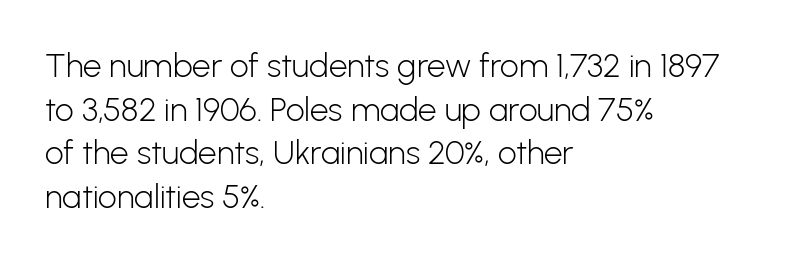
The image shows 33 px light sans-serif type, upright; set left-aligned, normal line spacing (1.32x), normal letter spacing, not underlined; low stroke contrast and a medium x-height.
